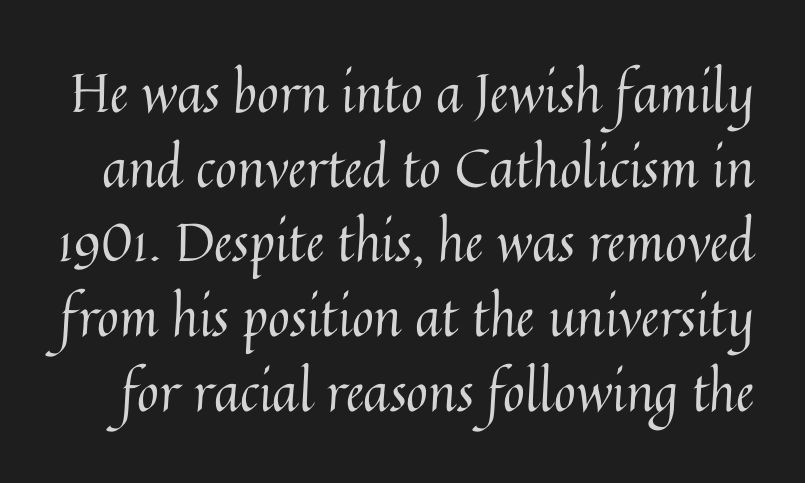
The image shows 53 px regular-weight type; set normal line spacing (1.41x), normal letter spacing, not underlined; medium stroke contrast and a medium x-height.
